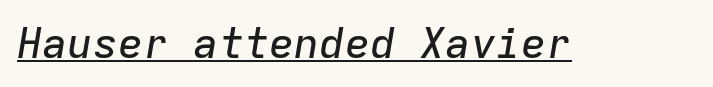
The image shows 42 px text type, italic (leaning right), monospaced; set normal letter spacing, underlined; low stroke contrast and a medium x-height.
